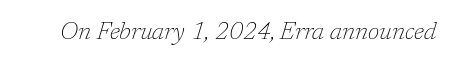
{"italic": "yes", "lean": "right", "slant_degrees": 17, "bold": "no", "underline": "no", "letter_spacing": "normal", "letter_spacing_em": 0.0, "glyph_px": 24}
